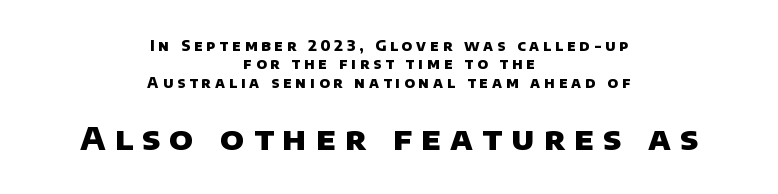
{"serif": "no", "bold": "yes", "weight": "heavy", "width": "normal", "stroke_contrast": "low", "x_height": "large", "monospaced": "no", "underline": "no", "align": "center", "line_spacing": "normal", "line_spacing_ratio": 1.31, "letter_spacing": "wide", "letter_spacing_em": 0.28, "larger_block": "second", "size_ratio": 2.29, "glyph_px": 32}
